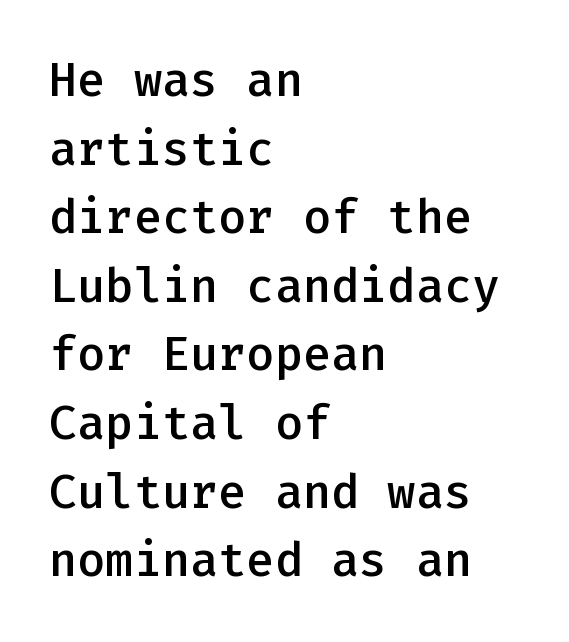
Q: Is the text bold? A: Semi-bold.
Q: Is the text italic (slanted)? A: No, it is upright.
Q: Is the typeface a serif or a sans-serif typeface? A: Sans-serif.
Q: Is the text underlined? A: No.
Q: How is the paragraph aligned? A: Left-aligned.
Q: Is the spacing between letters normal or unusually wide? A: Normal.
Q: Is the spacing between lines tight, normal or loose? A: Normal.
Q: Width (condensed, normal, or wide)? A: Normal.
Q: Stroke contrast? A: Low.
Q: x-height? A: Medium.
Q: Monospaced? A: Yes.
